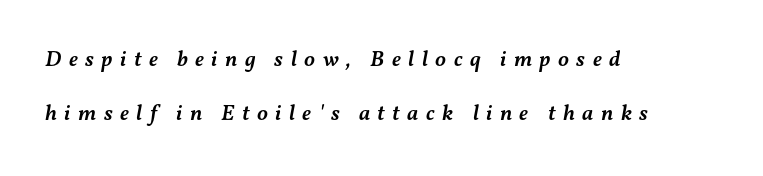
The image shows 22 px text type, italic (leaning right); set left-aligned, loose line spacing (2.47x), unusually wide letter spacing (+0.34 em), not underlined.
